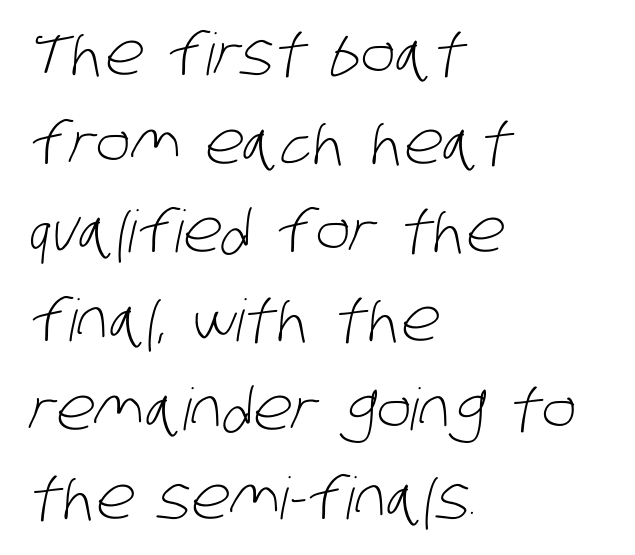
The image shows 58 px light, condensed sans-serif type; set left-aligned, normal line spacing (1.53x), normal letter spacing, not underlined; low stroke contrast and a large x-height.
